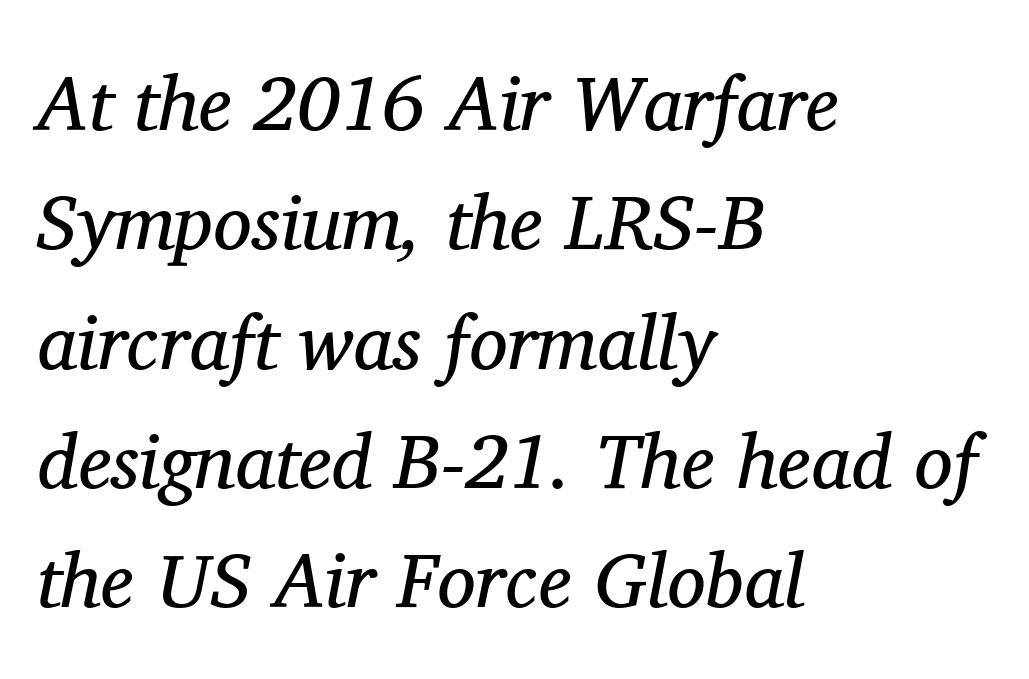
The image shows 77 px regular-weight serif type, italic (leaning right); set left-aligned, normal line spacing (1.55x), normal letter spacing, not underlined; medium stroke contrast and a medium x-height.
